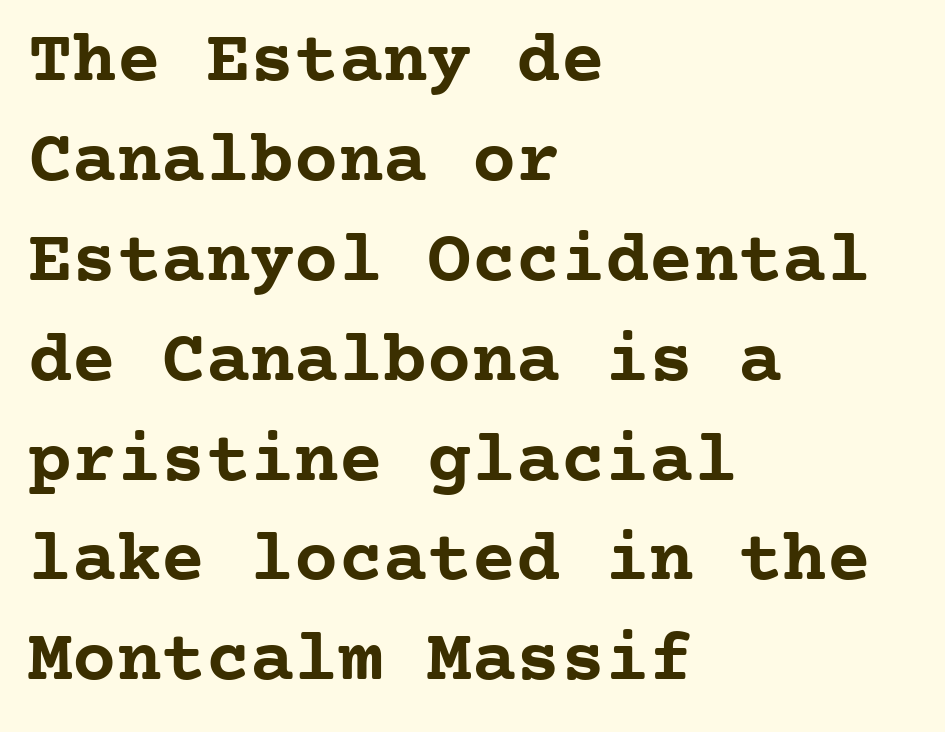
The block of text has a typical density, with ordinary space between rows. Type without underlining. The letters sit at their default tracking, neither squeezed nor spread. A typesetter would call this monospace, since all characters share one set width. Heft: maximum for text — a bold. You can tell it's not italic because the verticals are truly vertical.
